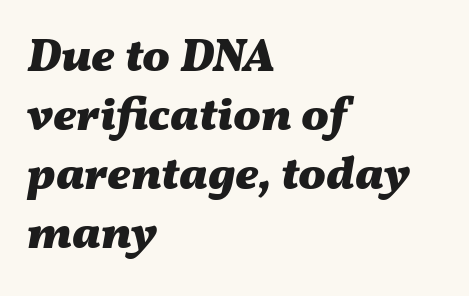
{"italic": "yes", "lean": "right", "slant_degrees": 11, "bold": "yes", "weight": "heavy", "width": "wide", "stroke_contrast": "medium", "x_height": "medium", "monospaced": "no", "underline": "no", "align": "left", "line_spacing": "normal", "line_spacing_ratio": 1.28, "letter_spacing": "normal", "letter_spacing_em": 0.0, "glyph_px": 46}
